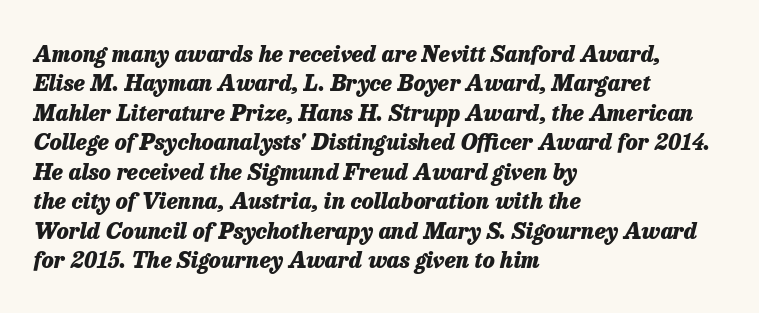
The image shows 22 px bold type, italic (leaning right); set left-aligned, normal line spacing (1.34x), normal letter spacing, not underlined.
